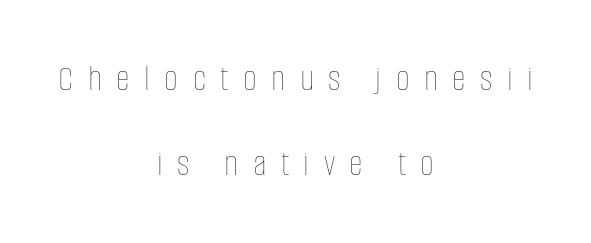
The image shows 38 px thin, condensed type, upright; set centered, loose line spacing (2.24x), unusually wide letter spacing (+0.38 em), not underlined; low stroke contrast and a large x-height.
